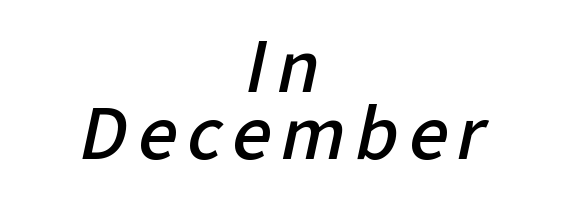
{"serif": "no", "bold": "semi", "weight": "semibold", "width": "normal", "stroke_contrast": "low", "x_height": "medium", "monospaced": "no", "underline": "no", "align": "center", "line_spacing": "tight", "line_spacing_ratio": 0.97, "glyph_px": 69}
